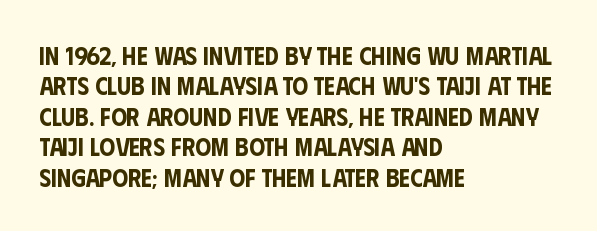
{"italic": "no", "underline": "no", "align": "left", "line_spacing_ratio": 1.22, "letter_spacing": "normal", "letter_spacing_em": 0.0, "glyph_px": 25}
